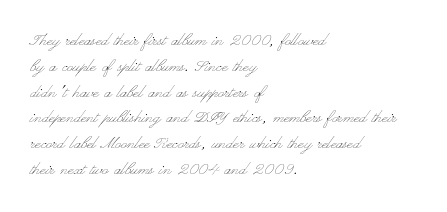
Interline gaps are of average width in this sample. Tracking here is standard; glyphs follow each other at the usual distance. Stroke mass is kept to a normal reading level or below. Beneath every word, the page is bare. Leftover space on each line is placed entirely after the last word.
